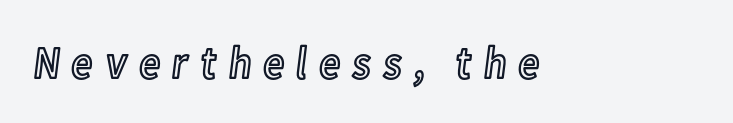
The image shows 46 px condensed type; set unusually wide letter spacing (+0.22 em), not underlined; a medium x-height.
